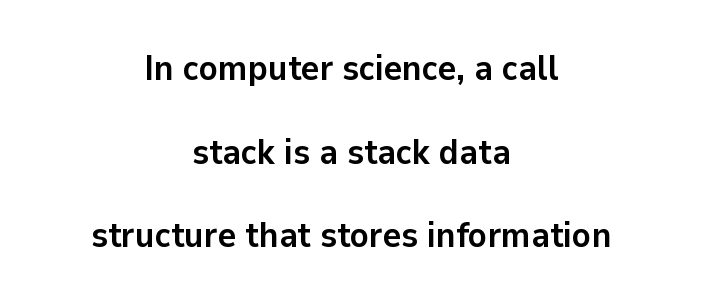
Q: Is the text bold? A: Yes.
Q: Is the text italic (slanted)? A: No, it is upright.
Q: Is the typeface a serif or a sans-serif typeface? A: Sans-serif.
Q: Is the text underlined? A: No.
Q: How is the paragraph aligned? A: Centered.
Q: Is the spacing between letters normal or unusually wide? A: Normal.
Q: Is the spacing between lines tight, normal or loose? A: Loose.
Q: Width (condensed, normal, or wide)? A: Normal.
Q: Stroke contrast? A: Low.
Q: x-height? A: Medium.
Q: Monospaced? A: No.
